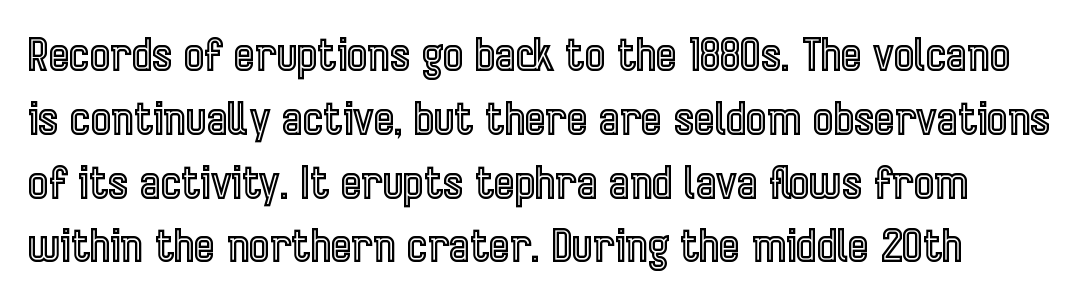
The image shows 44 px condensed type, upright; set normal line spacing (1.45x), normal letter spacing, not underlined; a medium x-height.
